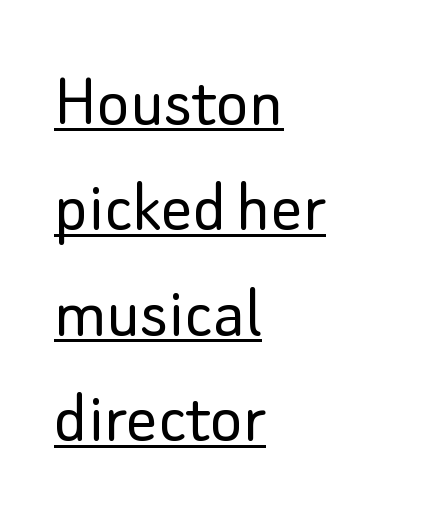
The image shows 77 px light sans-serif type, upright; set left-aligned, normal line spacing (1.37x), normal letter spacing, underlined; low stroke contrast and a small x-height.
